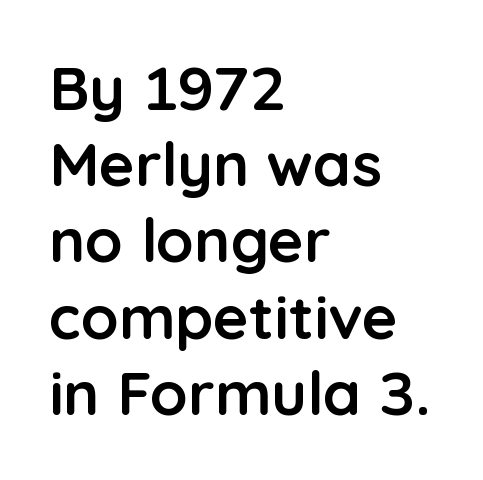
Q: Is the text bold? A: Yes.
Q: Is the text italic (slanted)? A: No, it is upright.
Q: Is the typeface a serif or a sans-serif typeface? A: Sans-serif.
Q: Is the text underlined? A: No.
Q: How is the paragraph aligned? A: Left-aligned.
Q: Is the spacing between letters normal or unusually wide? A: Normal.
Q: Is the spacing between lines tight, normal or loose? A: Normal.
Q: Width (condensed, normal, or wide)? A: Normal.
Q: Stroke contrast? A: Low.
Q: x-height? A: Medium.
Q: Monospaced? A: No.
